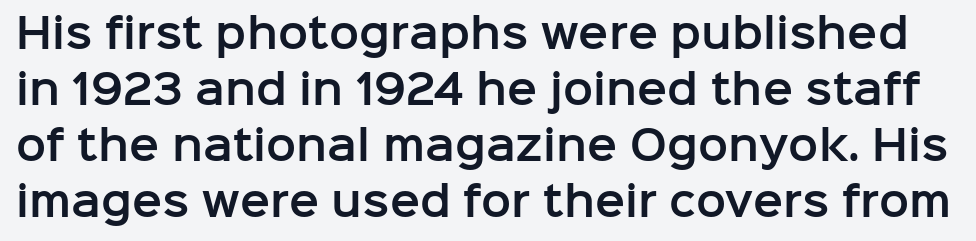
Q: Is the text italic (slanted)? A: No, it is upright.
Q: Is the typeface a serif or a sans-serif typeface? A: Sans-serif.
Q: Is the text underlined? A: No.
Q: Is the spacing between letters normal or unusually wide? A: Normal.
Q: Is the spacing between lines tight, normal or loose? A: Normal.
Q: Width (condensed, normal, or wide)? A: Normal.
Q: Stroke contrast? A: Low.
Q: x-height? A: Medium.
Q: Monospaced? A: No.
